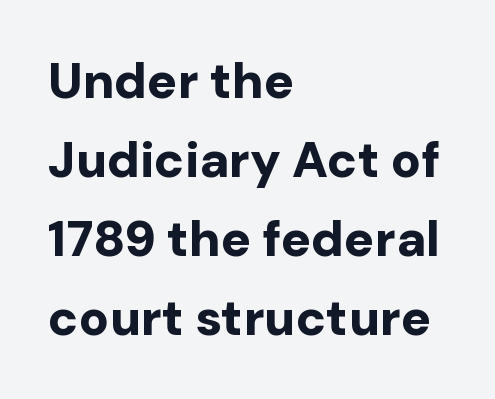
Strong, thick strokes mark this as bold type. This rendering uses left alignment, leaving the right contour irregular. Interline gaps are of average width in this sample. Glance below the letters and you will spot only blank space. The face used here is proportionally spaced, like ordinary book or web type. Standard letterfit; no display-style spreading of the glyphs.
